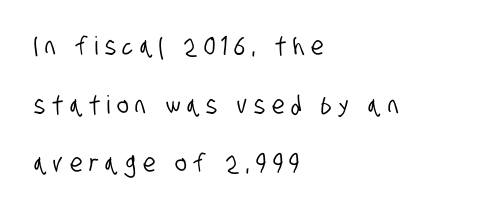
The image shows 25 px text type; set left-aligned, loose line spacing (2.35x), unusually wide letter spacing (+0.27 em), not underlined.
